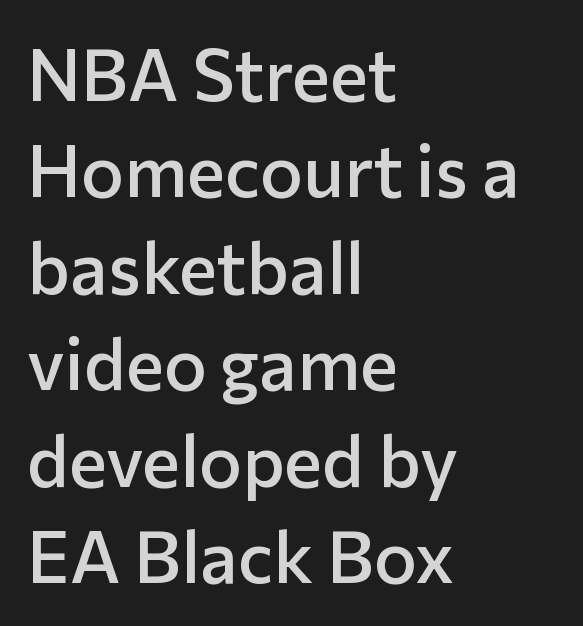
To sum up the face: it is a sans, with no serifs. Note the varied advance widths — an 'i' is clearly narrower than an 'm'. There is no visible air inserted between adjacent glyphs. Leading: standard. Weight check: semibold — heavier than regular, not quite bold. Descender tails drop into unmarked territory.
